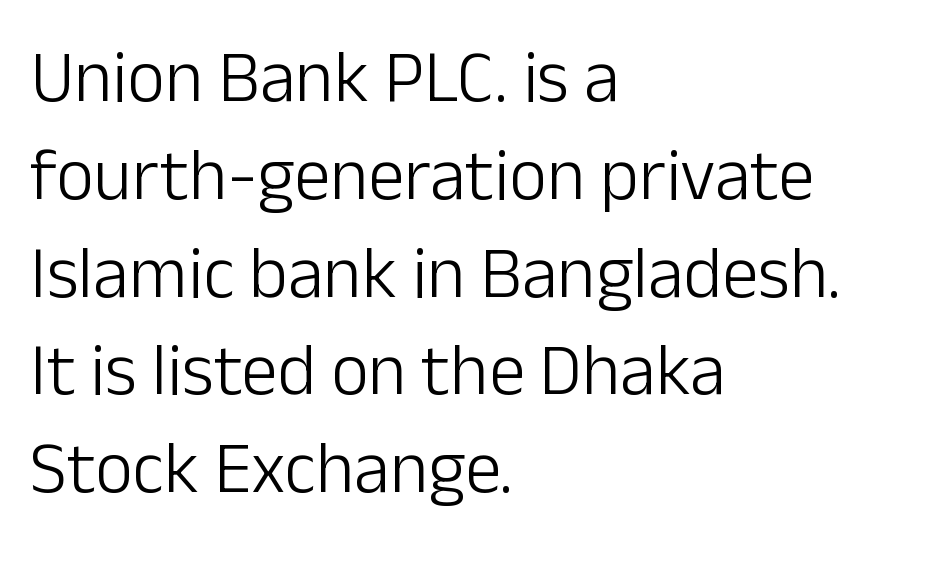
Q: Is the text bold? A: No.
Q: Is the text italic (slanted)? A: No, it is upright.
Q: Is the typeface a serif or a sans-serif typeface? A: Sans-serif.
Q: Is the text underlined? A: No.
Q: How is the paragraph aligned? A: Left-aligned.
Q: Is the spacing between letters normal or unusually wide? A: Normal.
Q: Is the spacing between lines tight, normal or loose? A: Normal.
Q: Width (condensed, normal, or wide)? A: Normal.
Q: Stroke contrast? A: Low.
Q: x-height? A: Medium.
Q: Monospaced? A: No.
